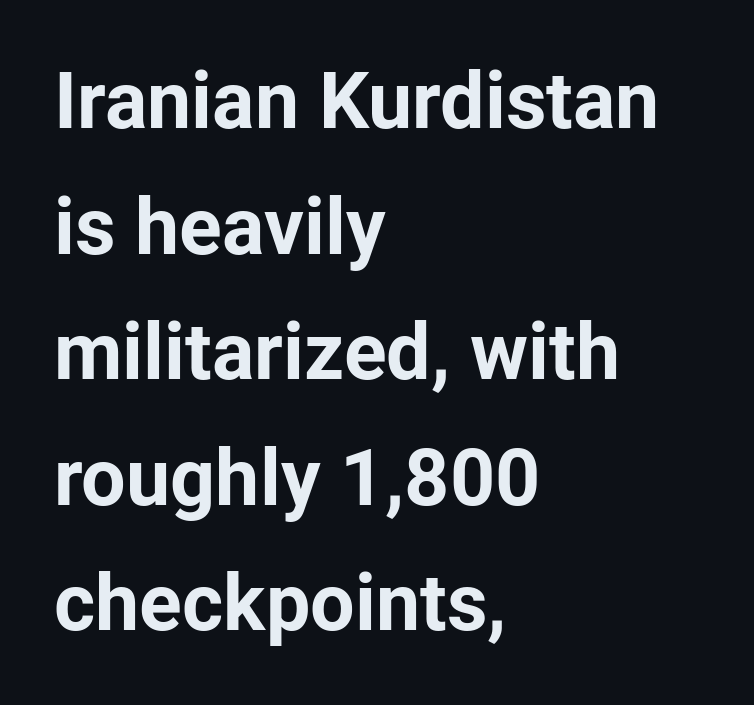
The image shows 79 px bold sans-serif type, upright; set left-aligned, normal line spacing (1.59x), normal letter spacing, not underlined; low stroke contrast and a medium x-height.
